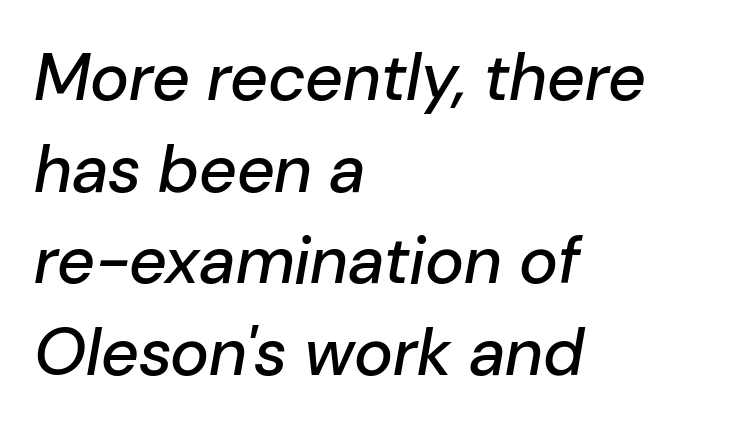
The image shows 66 px text type, italic (leaning right); set left-aligned, normal line spacing (1.39x), normal letter spacing, not underlined; low stroke contrast and a medium x-height.
